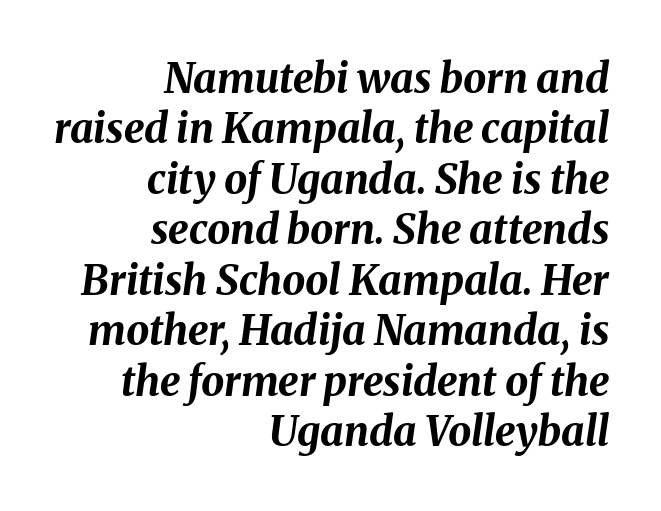
{"italic": "yes", "lean": "right", "slant_degrees": 8, "bold": "yes", "weight": "bold", "width": "normal", "stroke_contrast": "medium", "x_height": "medium", "monospaced": "no", "underline": "no", "align": "right", "line_spacing_ratio": 1.23, "letter_spacing": "normal", "letter_spacing_em": 0.0, "glyph_px": 41}
